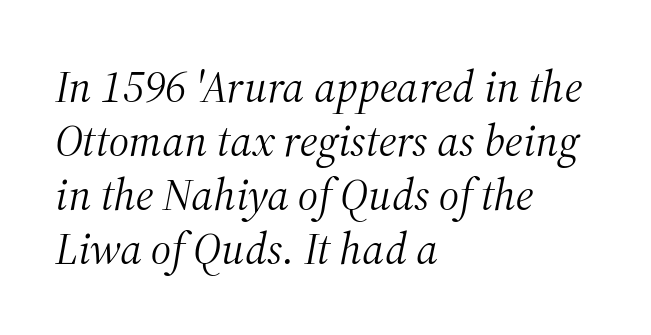
The image shows 45 px light serif type, italic (leaning right); set left-aligned, line spacing 1.2x, normal letter spacing, not underlined; medium stroke contrast and a medium x-height.
